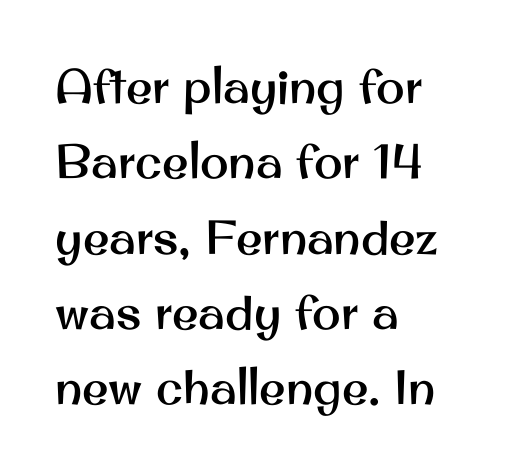
The image shows 48 px sans-serif type, upright; set left-aligned, normal line spacing (1.57x), normal letter spacing, not underlined; medium stroke contrast and a small x-height.
